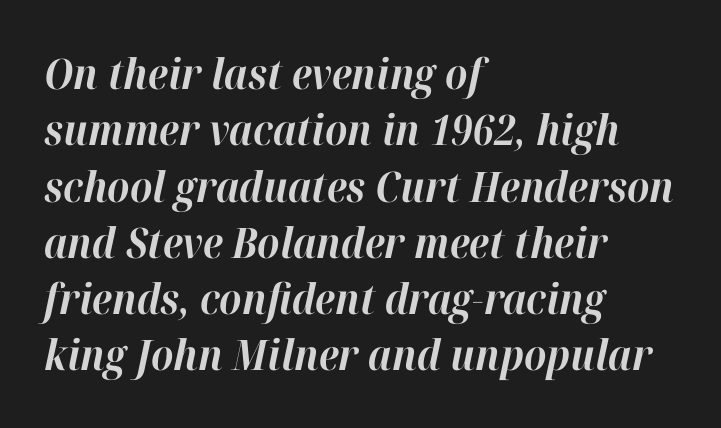
The strip under each line holds only bare page. Honestly, the letter spacing is just normal — you wouldn't notice it. The vertical gap from one line to the next is medium. Chunky letters — that's bold for sure. Proportional: the letters do not fall into vertical columns.
